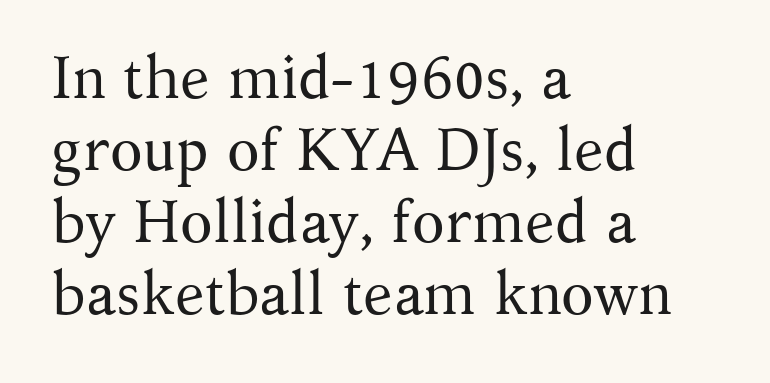
The image shows 60 px regular-weight serif type, upright; set left-aligned, line spacing 1.2x, normal letter spacing, not underlined; medium stroke contrast and a medium x-height.
